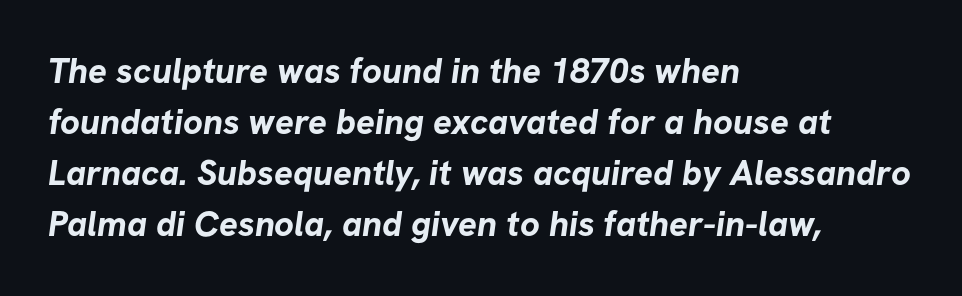
Its strokes are broad and dark, the hallmark of bold type. The tracking reads as untouched default to a designer's eye. Whoever set this chose a conventional vertical rhythm. No feet cap the strokes, marking this as sans-serif type. Where is the straight margin? On the left. Letters rest on an invisible, unmarked baseline.
